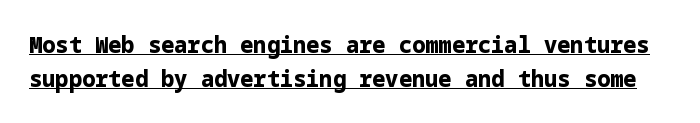
{"italic": "no", "bold": "yes", "underline": "yes", "line_spacing": "normal", "line_spacing_ratio": 1.53, "letter_spacing": "normal", "letter_spacing_em": 0.0, "glyph_px": 22}
